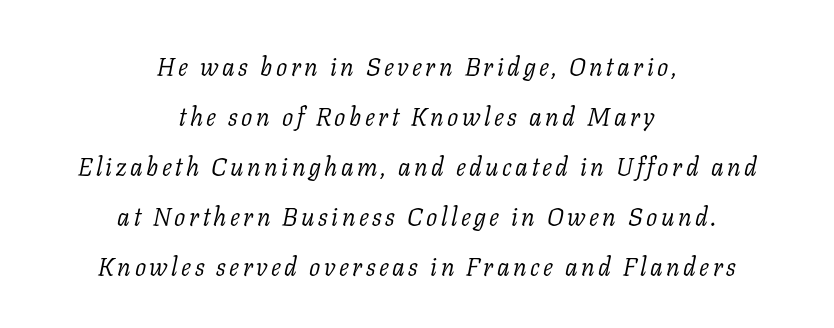
Loosely led — the rows are spread out. Stroke mass is kept to a normal reading level or below. This rendering uses center alignment, leaving both contours irregular but symmetric. Plain, unruled lines of type. A typesetter would mark this as italic.
